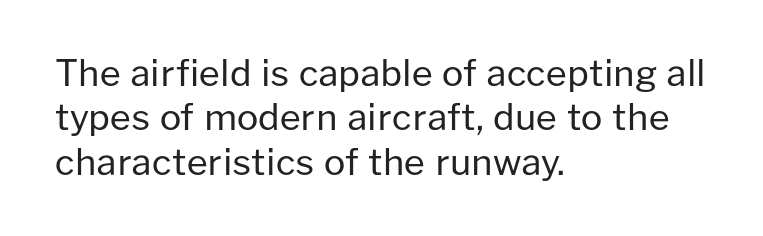
If you drew a line through each stem, it would be perfectly vertical. Note: no serifs on the glyphs. The rendering keeps characters at their native spacing. Stems and bowls with no extra thickness — not bold. Think of a printed novel: that variable character pitch is what you see here.
